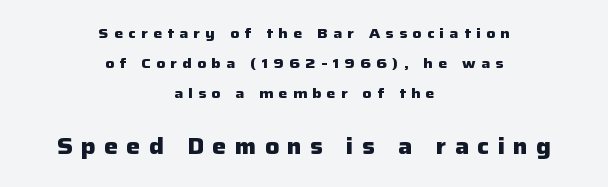
The image shows 22 px bold type, upright; set centered, loose line spacing (2.14x), unusually wide letter spacing (+0.38 em), not underlined; the second (bottom) block is 1.57x larger.
